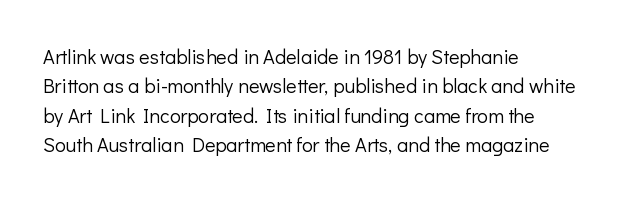
Q: Is the text bold? A: No.
Q: Is the text italic (slanted)? A: No, it is upright.
Q: Is the text underlined? A: No.
Q: How is the paragraph aligned? A: Left-aligned.
Q: Is the spacing between letters normal or unusually wide? A: Normal.
Q: Is the spacing between lines tight, normal or loose? A: Normal.
